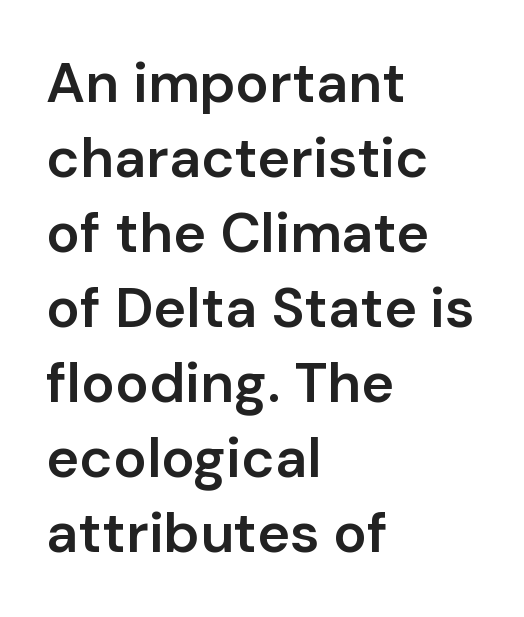
Nope, not italic — everything's standing straight. I'd call this a sans setting — the letters go barefoot. The lines in this sample share a left origin and differ only in where they stop. The rendering uses natural spacing where letterforms have individual widths. The baseline area is clear. Students, note that the glyphs here touch the page at normal intervals.
